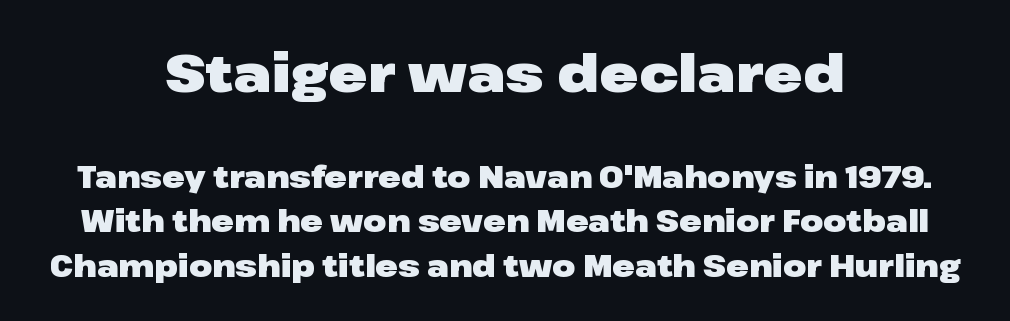
{"serif": "no", "italic": "no", "bold": "yes", "weight": "heavy", "width": "wide", "stroke_contrast": "low", "x_height": "medium", "monospaced": "no", "underline": "no", "align": "center", "line_spacing": "normal", "line_spacing_ratio": 1.47, "letter_spacing": "normal", "letter_spacing_em": 0.0, "larger_block": "first", "size_ratio": 1.77, "glyph_px": 53}
